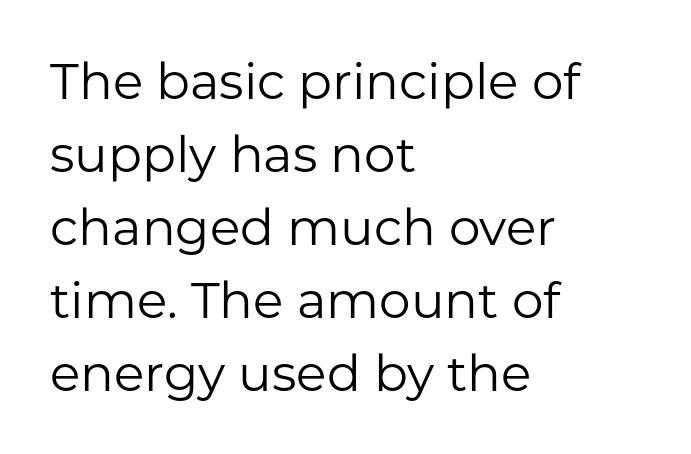
The lettering holds an erect, upright posture throughout. The rag falls on the right side of this text block. Does the type have serifs? No, each stem ends abruptly. Think of a printed novel: that variable character pitch is what you see here. Unbolded letterforms with no extra heft. Clear beneath every line of the passage.
